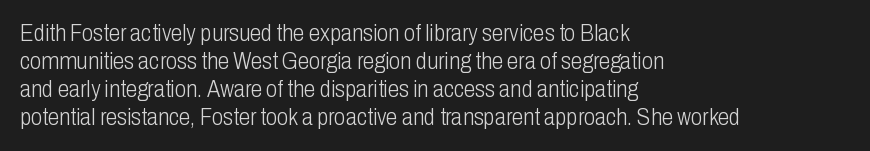
Q: Is the text bold? A: No.
Q: Is the text italic (slanted)? A: No, it is upright.
Q: Is the text underlined? A: No.
Q: How is the paragraph aligned? A: Left-aligned.
Q: Is the spacing between letters normal or unusually wide? A: Normal.
